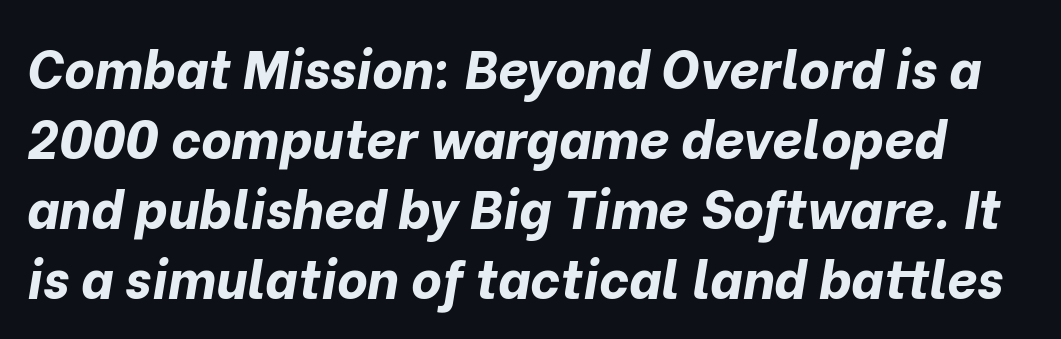
The image shows 53 px bold type, italic (leaning right); set normal line spacing (1.32x), normal letter spacing, not underlined; low stroke contrast and a medium x-height.
